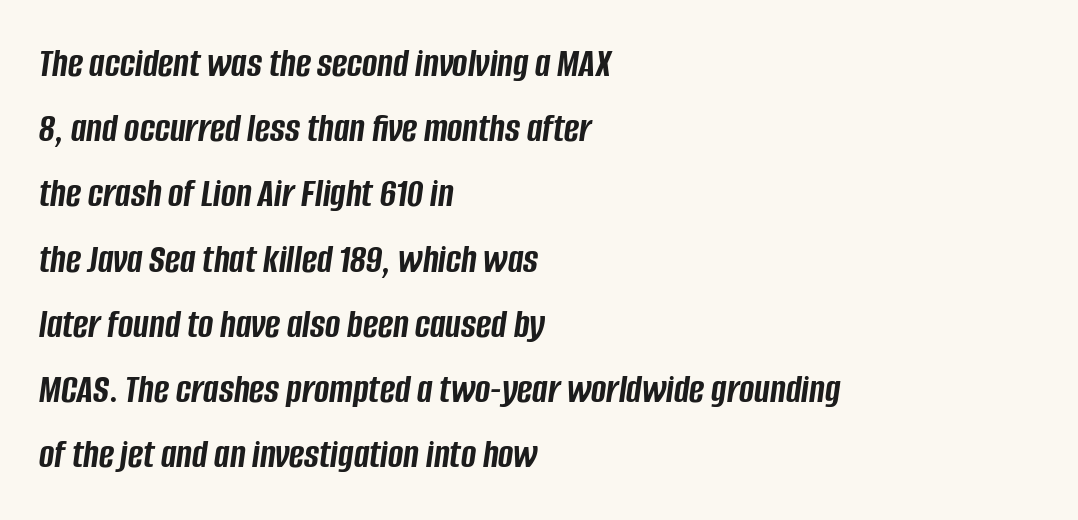
Character widths vary here, with narrow letters taking less room than wide ones. Honestly, the row spacing looks completely unremarkable. Strong, thick strokes mark this as bold type. If you drew a line through each stem, it would be angled. Unmarked baselines from the first word to the last. The rendering keeps characters at their native spacing.
